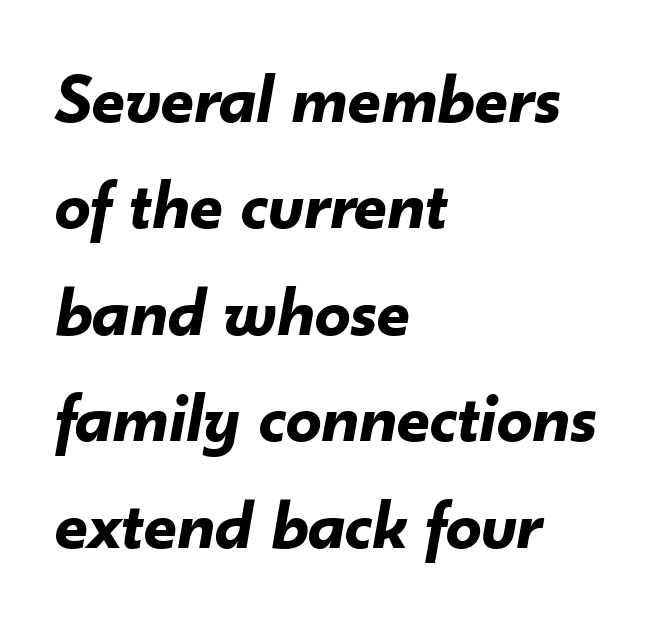
{"italic": "yes", "lean": "right", "slant_degrees": 10, "bold": "yes", "weight": "bold", "width": "normal", "stroke_contrast": "low", "x_height": "small", "monospaced": "no", "underline": "no", "align": "left", "line_spacing": "normal", "line_spacing_ratio": 1.5, "letter_spacing": "normal", "letter_spacing_em": 0.0, "glyph_px": 71}
